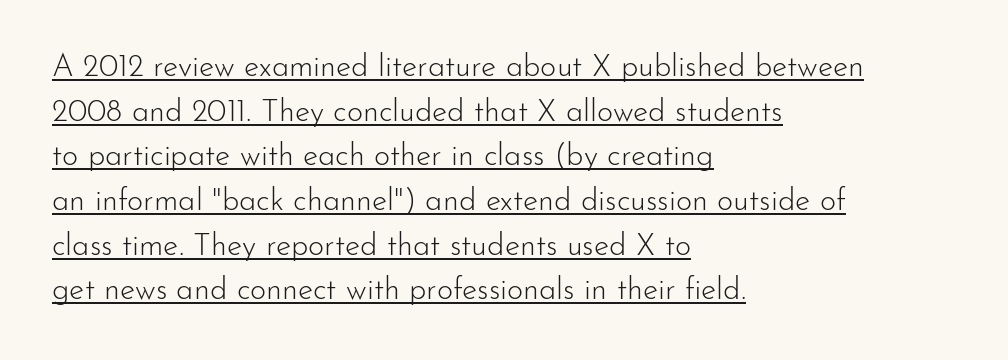
The image shows 31 px light sans-serif type, upright; set left-aligned, normal line spacing (1.44x), normal letter spacing, underlined; low stroke contrast and a small x-height.
